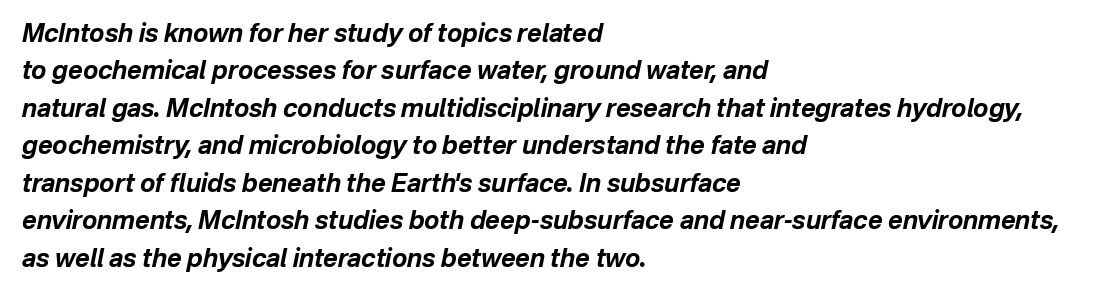
{"italic": "yes", "lean": "right", "slant_degrees": 12, "bold": "yes", "underline": "no", "align": "left", "line_spacing": "normal", "line_spacing_ratio": 1.5, "letter_spacing": "normal", "letter_spacing_em": 0.0, "glyph_px": 25}
